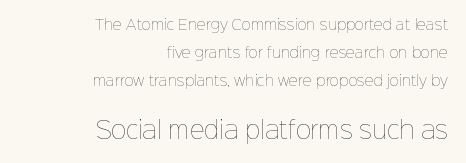
How would I describe the line gaps? Wide and relaxed. Tracking value appears to be zero — textbook default spacing. The letters stand upright; this is a roman face. Ink coverage per letter is moderate at most. Plain, unruled lines of type. The block sitting lower on the canvas is the one with enlarged characters.
